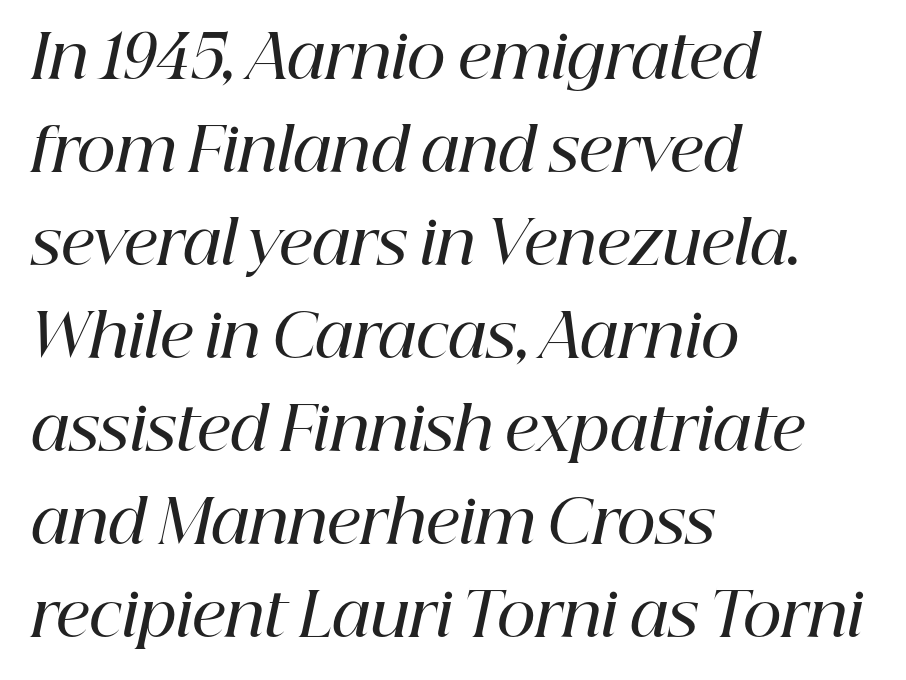
The typography opts for an oblique posture over an upright one. Reading down the column, the eye jumps a familiar distance to each next line. Does the copy run flush right? No — it runs flush left. The space directly below the letters is spotless. Moderately thickened strokes mark this as semibold type.
